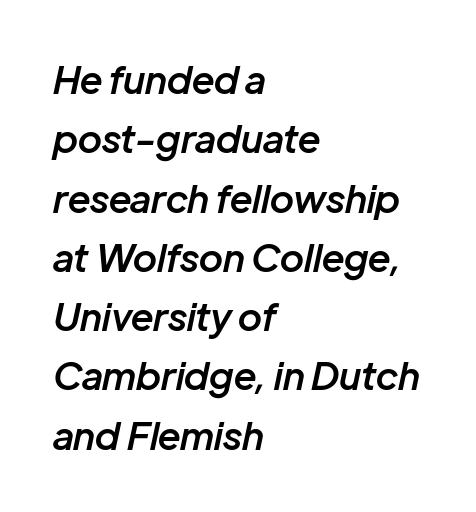
The image shows 38 px semibold type, italic (leaning right); set left-aligned, normal line spacing (1.56x), normal letter spacing, not underlined; low stroke contrast and a medium x-height.
